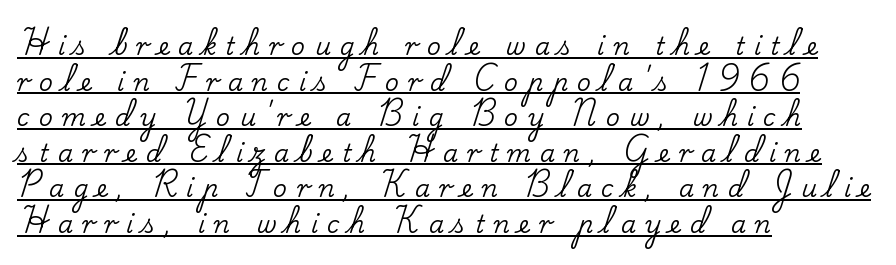
Letter spacing: wide. Glance below the letters and you will spot a drawn line. If you measured baseline to baseline, you'd find a middling distance. Is the block centered? No — it sits flush against the left margin.
